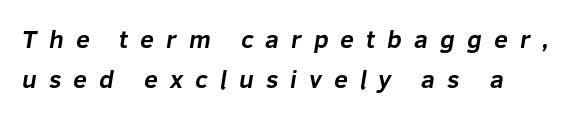
Q: Is the text bold? A: Yes.
Q: Is the text underlined? A: No.
Q: How is the paragraph aligned? A: Left-aligned.
Q: Is the spacing between letters normal or unusually wide? A: Unusually wide.
Q: Is the spacing between lines tight, normal or loose? A: Normal.
